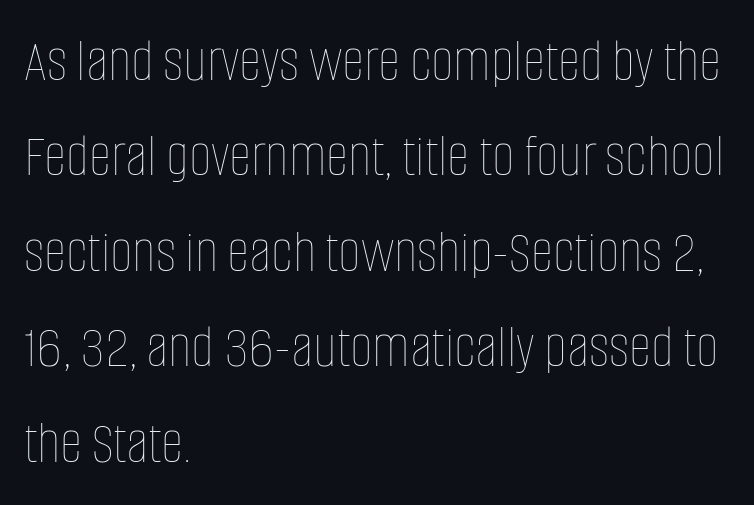
Q: Is the text bold? A: No.
Q: Is the text italic (slanted)? A: No, it is upright.
Q: Is the text underlined? A: No.
Q: How is the paragraph aligned? A: Left-aligned.
Q: Is the spacing between letters normal or unusually wide? A: Normal.
Q: Is the spacing between lines tight, normal or loose? A: Normal.
Q: Width (condensed, normal, or wide)? A: Condensed.
Q: Stroke contrast? A: Low.
Q: x-height? A: Large.
Q: Monospaced? A: No.
